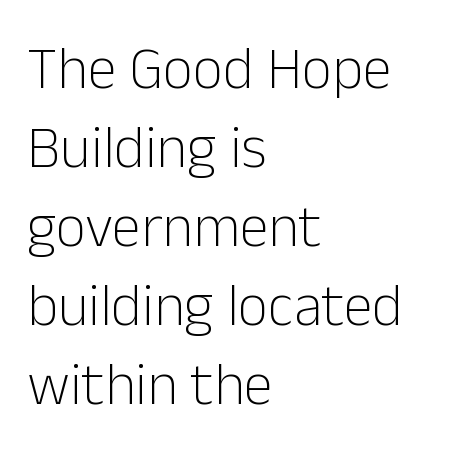
The image shows 59 px light sans-serif type, upright; set left-aligned, normal line spacing (1.34x), normal letter spacing, not underlined; low stroke contrast and a medium x-height.
